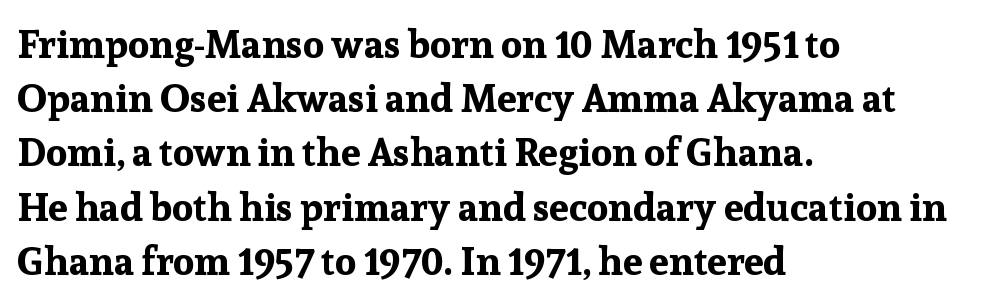
{"serif": "yes", "italic": "no", "bold": "yes", "weight": "bold", "width": "normal", "stroke_contrast": "low", "x_height": "medium", "monospaced": "no", "underline": "no", "align": "left", "line_spacing": "normal", "line_spacing_ratio": 1.39, "letter_spacing": "normal", "letter_spacing_em": 0.0, "glyph_px": 39}
